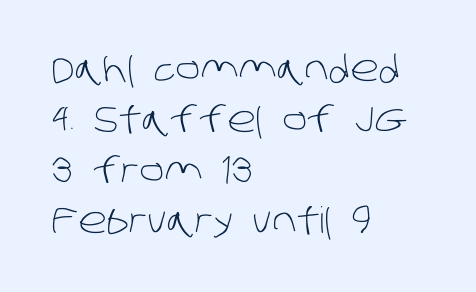
{"serif": "no", "bold": "no", "weight": "light", "width": "normal", "stroke_contrast": "low", "x_height": "large", "monospaced": "no", "underline": "no", "align": "left", "line_spacing": "normal", "line_spacing_ratio": 1.41, "letter_spacing": "normal", "letter_spacing_em": 0.0, "glyph_px": 36}
